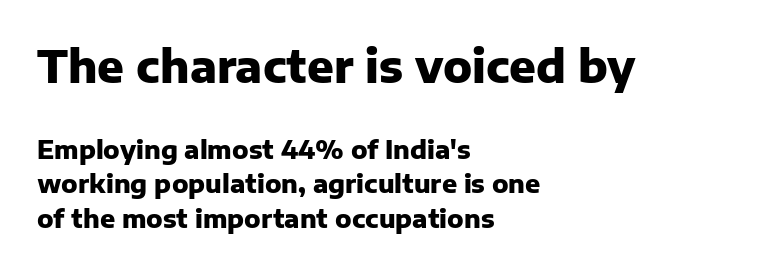
In terms of letterspacing, this is plain default setting. Summary of weight: heavy, a full bold. What kind of face is this? One without serifs — a sans. Descenders are the only things crossing below the line. Leftover space on each line is placed entirely after the last word. You get the large type first, then a drop to smaller type.
